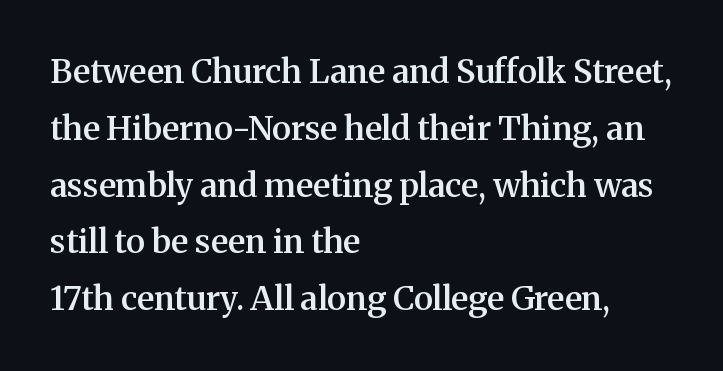
Q: Is the text bold? A: Semi-bold.
Q: Is the text italic (slanted)? A: No, it is upright.
Q: Is the typeface a serif or a sans-serif typeface? A: Serif.
Q: Is the text underlined? A: No.
Q: How is the paragraph aligned? A: Left-aligned.
Q: Is the spacing between letters normal or unusually wide? A: Normal.
Q: Width (condensed, normal, or wide)? A: Normal.
Q: Stroke contrast? A: Medium.
Q: x-height? A: Medium.
Q: Monospaced? A: No.
